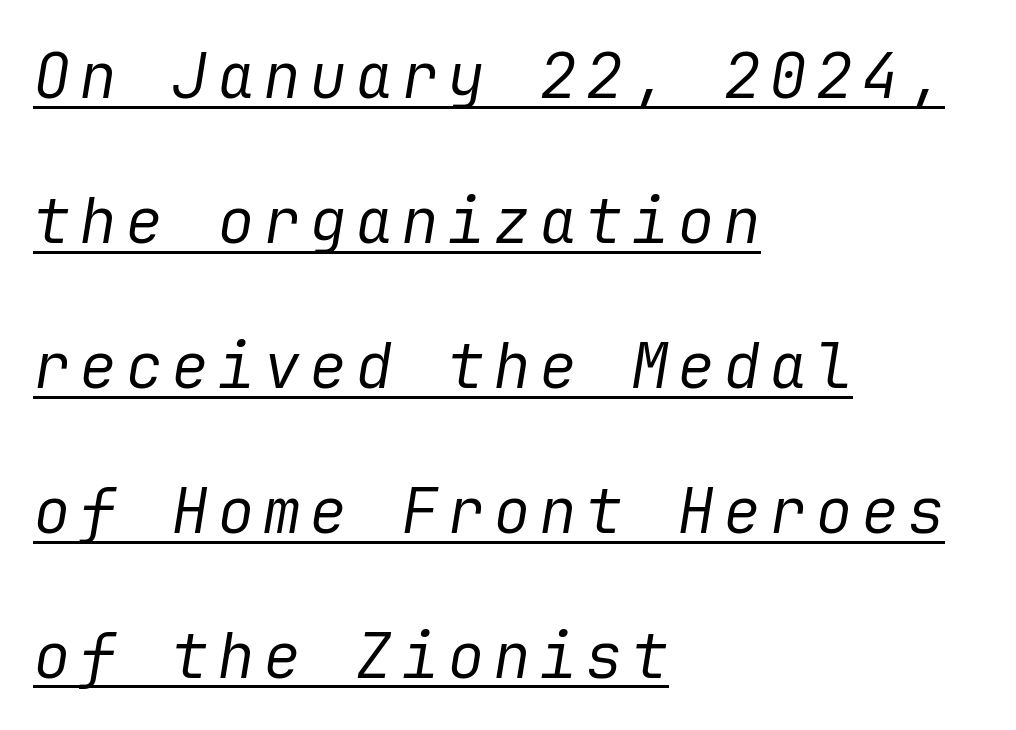
{"italic": "yes", "lean": "right", "slant_degrees": 9, "bold": "no", "weight": "regular", "width": "normal", "stroke_contrast": "low", "x_height": "medium", "underline": "yes", "align": "left", "line_spacing": "loose", "line_spacing_ratio": 2.3, "glyph_px": 63}
